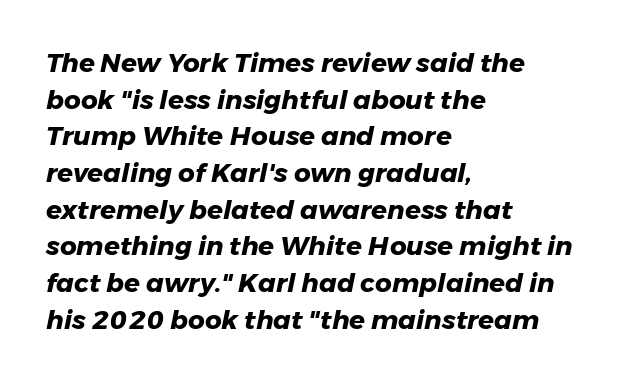
Leading: standard. The typesetter chose a ragged-right arrangement here. The letters sit at their default tracking, neither squeezed nor spread. This rendering features lettering with no underline. The whole block is typeset with a tilt. This is heavy type, rendered in bold.
